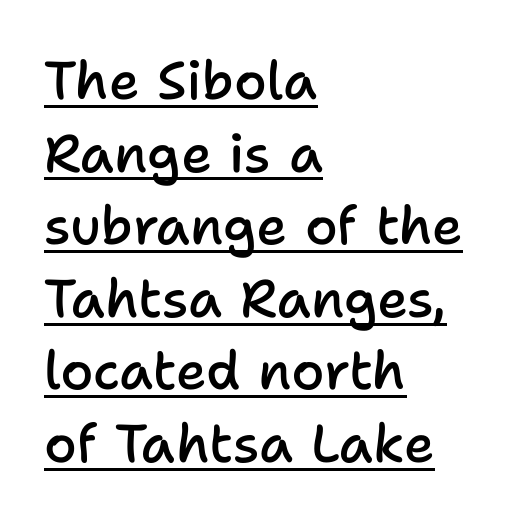
{"serif": "no", "italic": "no", "bold": "semi", "weight": "semibold", "width": "normal", "stroke_contrast": "low", "x_height": "medium", "monospaced": "no", "underline": "yes", "align": "left", "line_spacing": "normal", "line_spacing_ratio": 1.37, "letter_spacing": "normal", "letter_spacing_em": 0.0, "glyph_px": 53}
